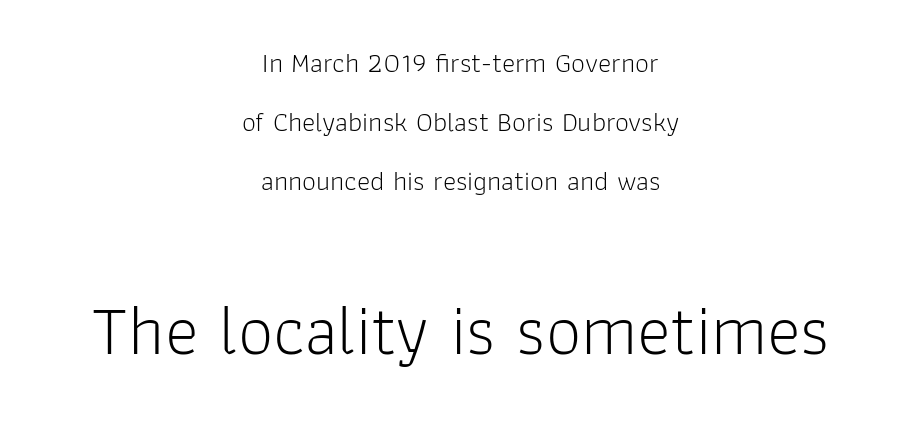
Q: Is the text bold? A: No.
Q: Is the text italic (slanted)? A: No, it is upright.
Q: Is the typeface a serif or a sans-serif typeface? A: Sans-serif.
Q: Is the text underlined? A: No.
Q: How is the paragraph aligned? A: Centered.
Q: Is the spacing between letters normal or unusually wide? A: Normal.
Q: Is the spacing between lines tight, normal or loose? A: Loose.
Q: Which block of text is set in a larger size, the first (top) or the second (bottom)? A: The second (bottom) one.
Q: Width (condensed, normal, or wide)? A: Normal.
Q: Stroke contrast? A: Low.
Q: x-height? A: Medium.
Q: Monospaced? A: No.
